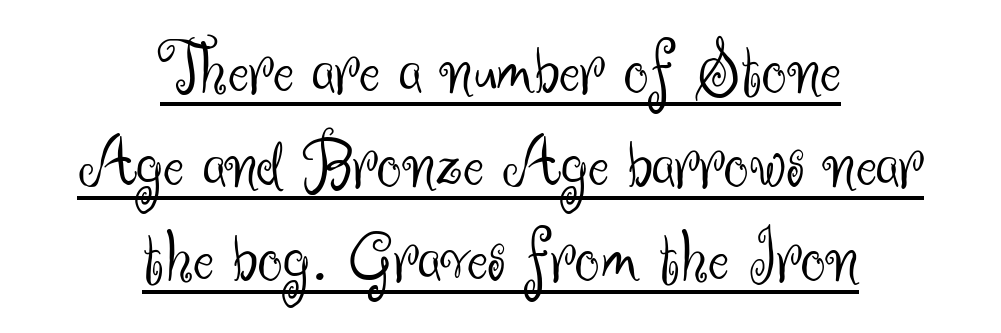
The image shows 79 px light sans-serif type, upright; set centered, line spacing 1.19x, normal letter spacing, underlined; medium stroke contrast and a small x-height.
